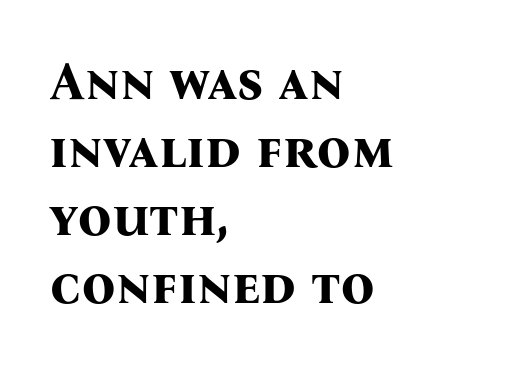
Q: Is the text bold? A: Yes.
Q: Is the text italic (slanted)? A: No, it is upright.
Q: Is the typeface a serif or a sans-serif typeface? A: Serif.
Q: Is the text underlined? A: No.
Q: How is the paragraph aligned? A: Left-aligned.
Q: Is the spacing between letters normal or unusually wide? A: Normal.
Q: Is the spacing between lines tight, normal or loose? A: Normal.
Q: Width (condensed, normal, or wide)? A: Normal.
Q: Stroke contrast? A: Medium.
Q: x-height? A: Medium.
Q: Monospaced? A: No.
